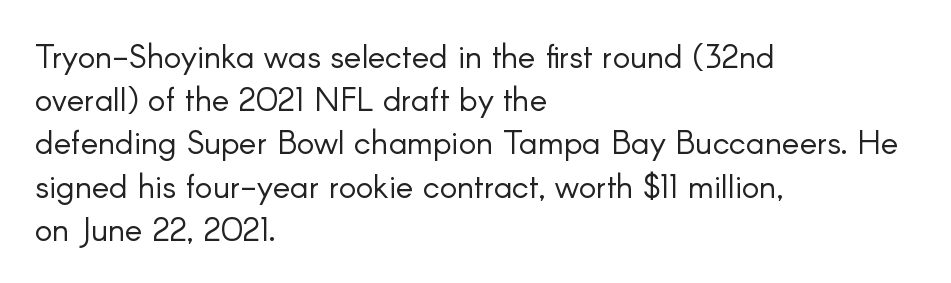
The letterforms sit at book weight or below. Is the block centered? No — it sits flush against the left margin. This rendering employs a face without finishing strokes, i.e., a sans-serif. If you measured baseline to baseline, you'd find a middling distance.
